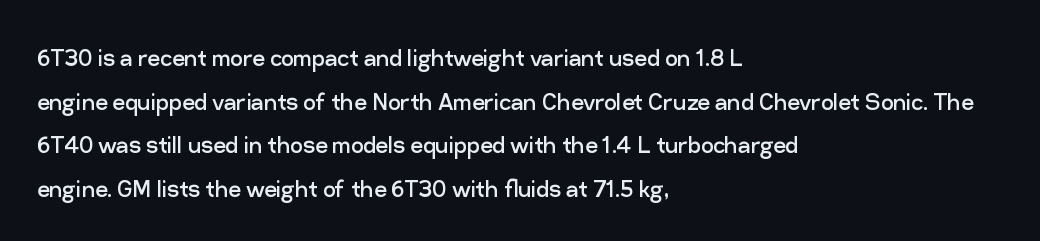
The horizontal fit of the characters is conventional and even. Is the block centered? No — it sits flush against the left margin. Do the letters lean? They stand straight. Honestly, the row spacing looks completely unremarkable. Just letters on the line, the space beneath them empty. These glyphs show unthickened strokes, regular width or finer.
